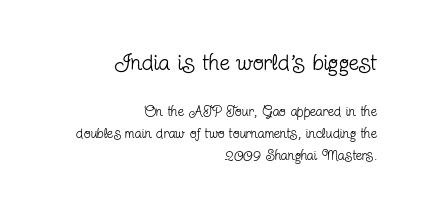
The image shows 23 px text type, upright; set right-aligned, normal line spacing (1.56x), normal letter spacing, not underlined; the first (top) block is 1.64x larger.
